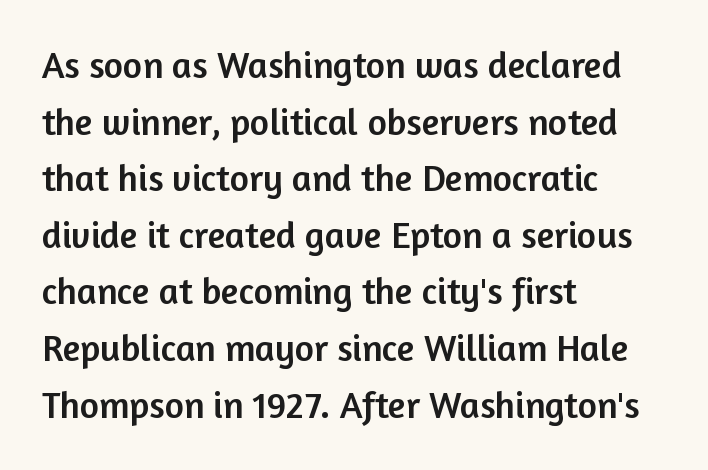
Letter spacing: default. The lines in this sample share a left origin and differ only in where they stop. Examine the stroke ends and you'll find no serifs. The block of text has a typical density, with ordinary space between rows. Rendered with straight, roman letterforms. The space directly below the letters is spotless.
